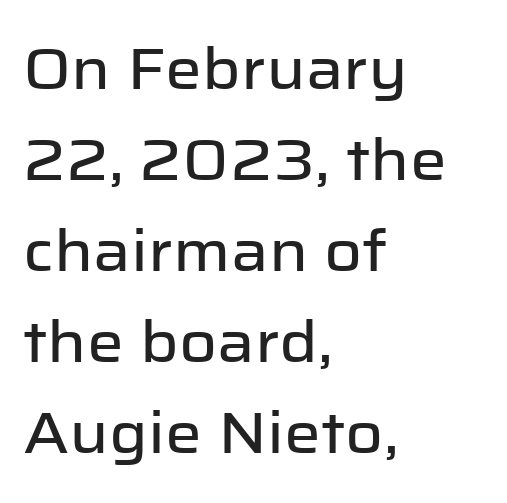
Every row of glyphs begins at an identical x-position on the left. Nope, not italic — everything's standing straight. A typesetter would call this proportional, since set widths differ per character. A sans-serif font was chosen for this passage. Bare-footed words on every line.
